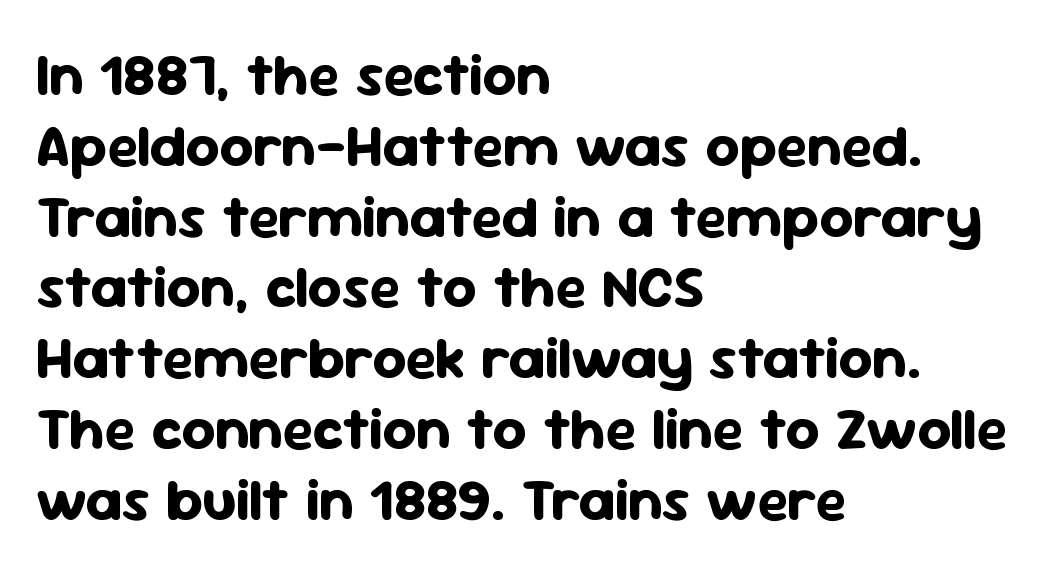
Q: Is the text bold? A: Yes.
Q: Is the text italic (slanted)? A: No, it is upright.
Q: Is the typeface a serif or a sans-serif typeface? A: Sans-serif.
Q: Is the text underlined? A: No.
Q: How is the paragraph aligned? A: Left-aligned.
Q: Is the spacing between letters normal or unusually wide? A: Normal.
Q: Width (condensed, normal, or wide)? A: Normal.
Q: Stroke contrast? A: Low.
Q: x-height? A: Medium.
Q: Monospaced? A: No.
